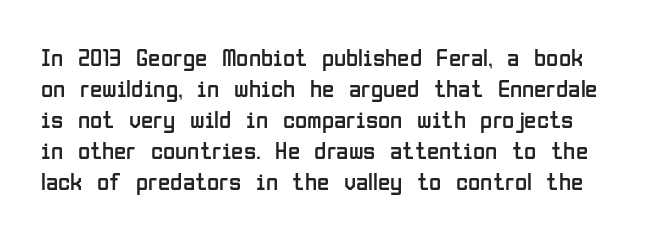
The image shows 25 px text type, upright; set line spacing 1.24x, normal letter spacing, not underlined.
